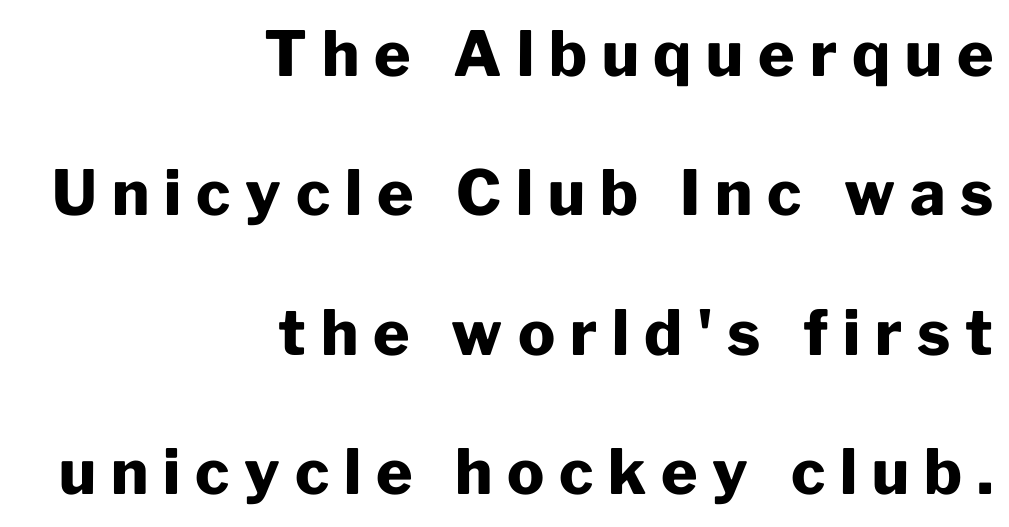
How would I describe the line gaps? Wide and relaxed. Does the lettering tilt? It doesn't — this is upright. The rendering shows plain stroke endings on the letterforms — a sans-serif design. How heavy is the stroke? Heavy — this is a bold.
